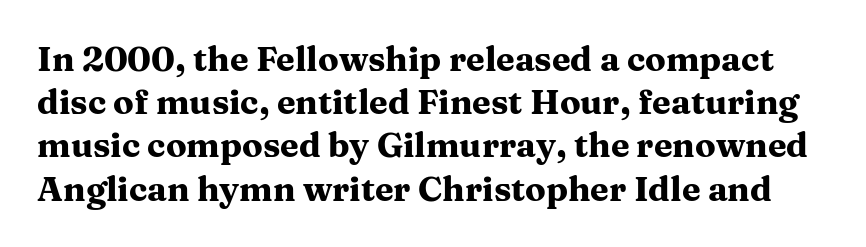
Check the space under the baseline: it is left empty. Whoever set this chose a conventional vertical rhythm. You could not count columns in this text — the font is proportionally spaced. How are the letters spaced? Ordinarily, with no added tracking.
